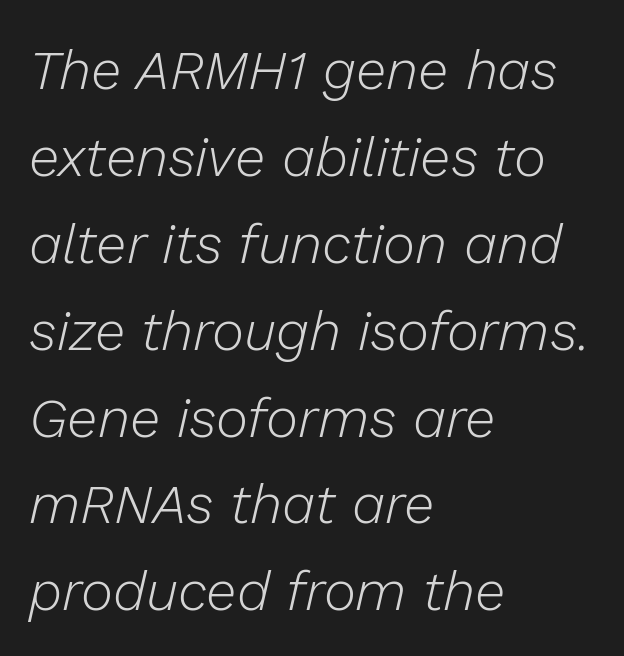
Varying glyph widths throughout — classic text-font behaviour. The cut favours lightness, reaching ordinary text weight at its darkest. The strip under each line holds only bare page. Is the block centered? No — it sits flush against the left margin.
